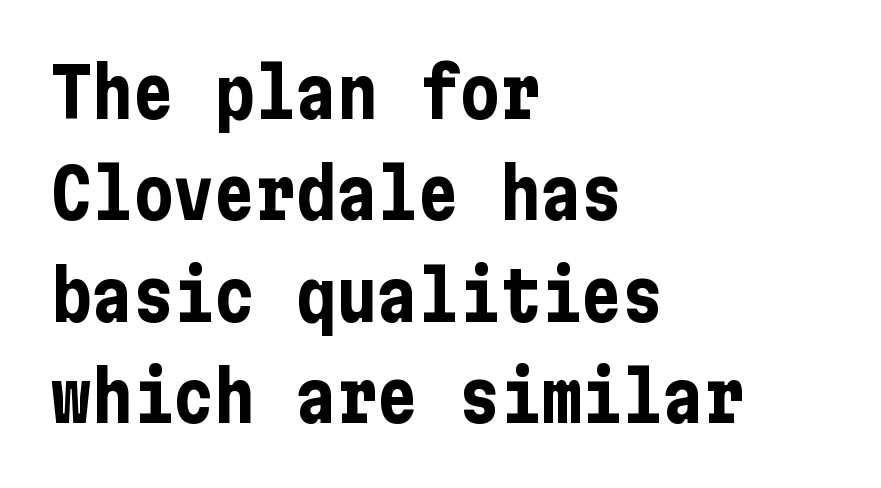
Q: Is the text bold? A: Yes.
Q: Is the text italic (slanted)? A: No, it is upright.
Q: Is the typeface a serif or a sans-serif typeface? A: Sans-serif.
Q: Is the text underlined? A: No.
Q: How is the paragraph aligned? A: Left-aligned.
Q: Is the spacing between letters normal or unusually wide? A: Normal.
Q: Is the spacing between lines tight, normal or loose? A: Normal.
Q: Width (condensed, normal, or wide)? A: Condensed.
Q: Stroke contrast? A: Low.
Q: x-height? A: Medium.
